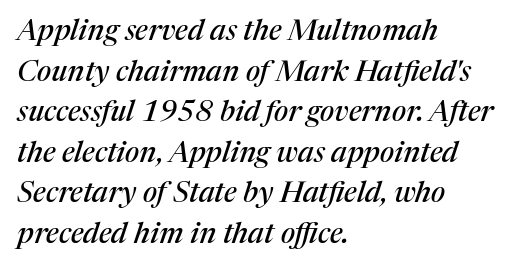
The image shows 29 px serif type, italic (leaning right); set left-aligned, normal line spacing (1.4x), normal letter spacing, not underlined; medium stroke contrast and a medium x-height.
